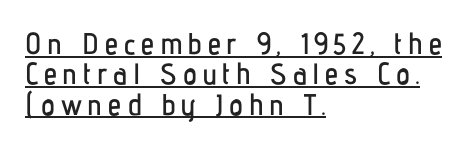
The image shows 30 px condensed sans-serif type, upright; set left-aligned, tight line spacing (1.01x), underlined; low stroke contrast and a medium x-height.
